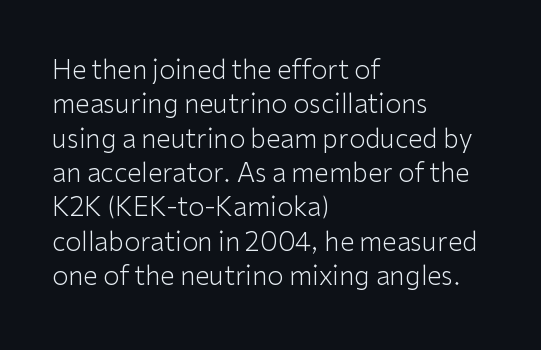
Leftover space on each line is placed entirely after the last word. Notice how the stems are strictly vertical — no italics here. The rendering uses a moderate line-height, typical for paragraphs. Underlining? Definitely not there. A light-to-regular cut is what we see here.
